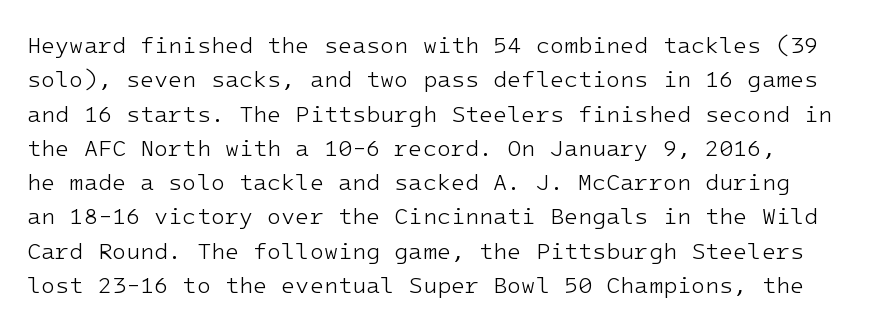
Q: Is the text bold? A: No.
Q: Is the text italic (slanted)? A: No, it is upright.
Q: Is the text underlined? A: No.
Q: Is the spacing between letters normal or unusually wide? A: Normal.
Q: Is the spacing between lines tight, normal or loose? A: Normal.
